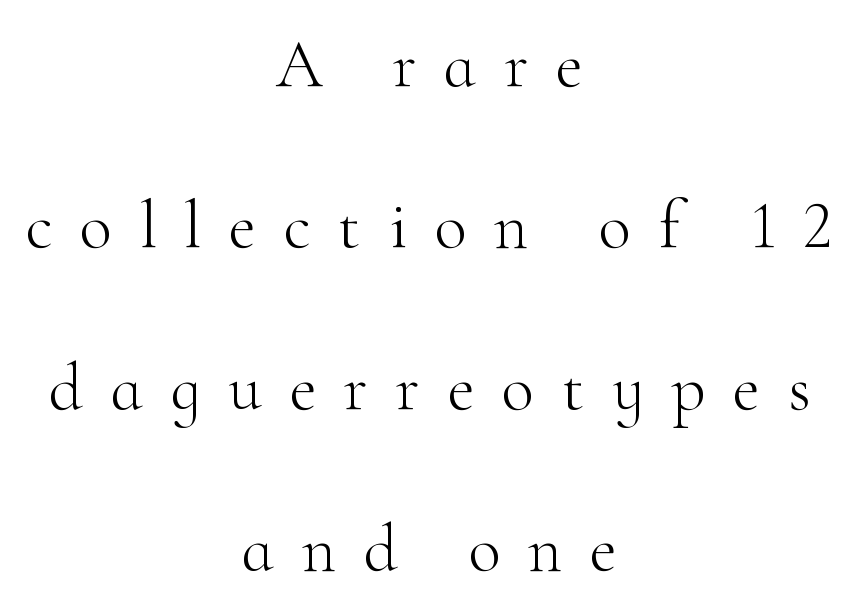
The image shows 67 px light serif type, upright; set centered, loose line spacing (2.41x), unusually wide letter spacing (+0.41 em), not underlined; high stroke contrast and a small x-height.
